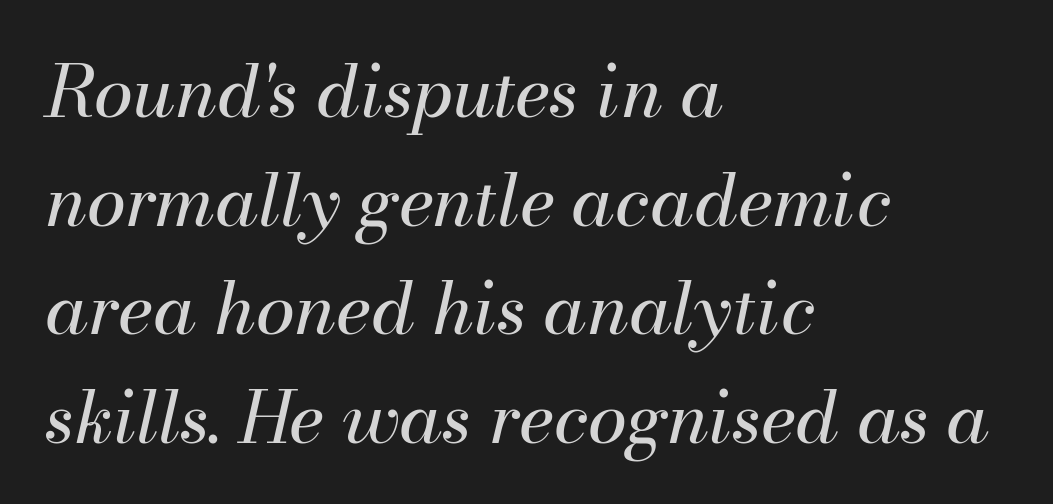
Character widths vary here, with narrow letters taking less room than wide ones. Type without underlining. The rendering uses a moderate line-height, typical for paragraphs. This is oblique type, the kind used for emphasis or titles.
